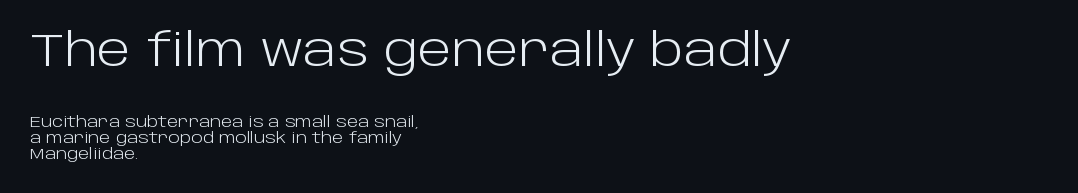
The image shows 45 px light sans-serif type, upright; set left-aligned, tight line spacing (1.08x), normal letter spacing, not underlined; the first (top) block is 3.0x larger; low stroke contrast and a large x-height.
